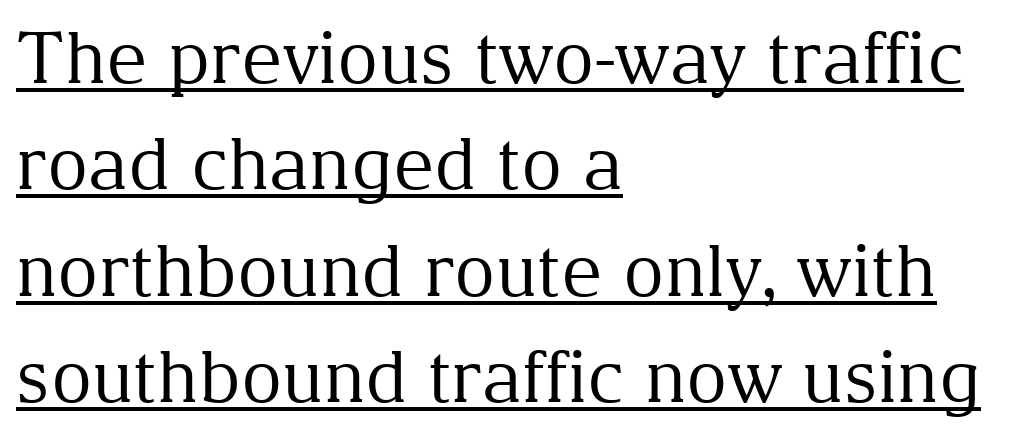
Underlining? Definitely there. The letterforms sit at book weight or below. Notice how descenders clear the ascenders below comfortably — that's standard leading. Italic? Not at all — the glyphs are vertical.
